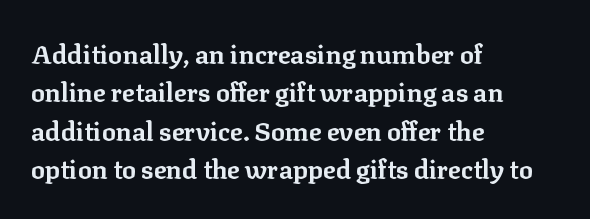
A typesetter would mark this as roman, not italic. Rule under the text: the space is simply empty. Layout note: lines flush left. The designer left line spacing at the default. What weight is shown? A full bold with thick strokes. This sample uses plain, unmodified letter spacing.
